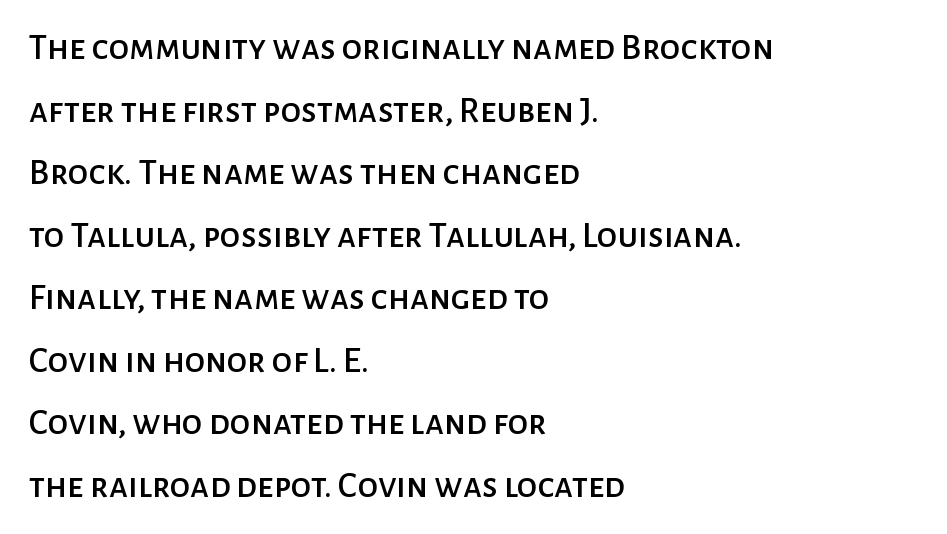
The words here are not underlined. These lines keep a tight, regular rhythm from letter to letter. Rows of type keep a routine distance in the vertical direction. This is sans-serif lettering, the kind often seen on screens and signage. Line starts are locked; line ends wander. Ordinary non-slanted type is in use.
